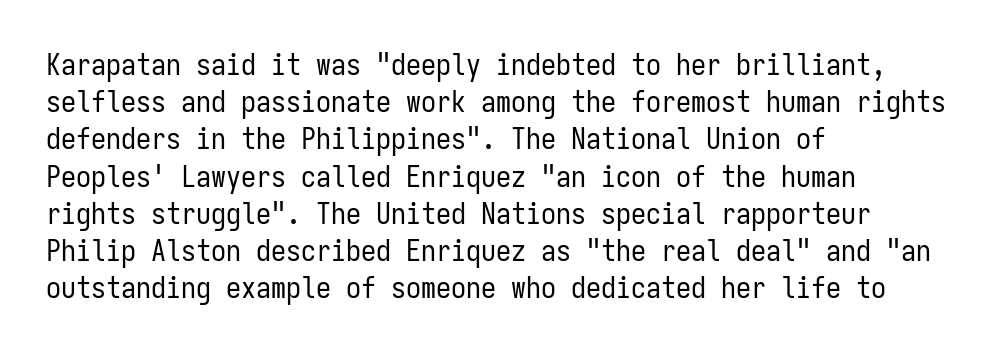
The gap between lines stays unmarked. This sample uses a sans-serif face. Ordinary non-slanted type is in use. Characters follow at the spacing the type designer built in.
